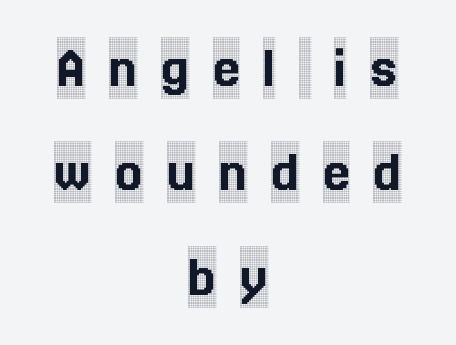
The image shows 61 px condensed serif type, upright; set centered, line spacing 1.71x, unusually wide letter spacing (+0.38 em), not underlined; a large x-height.
